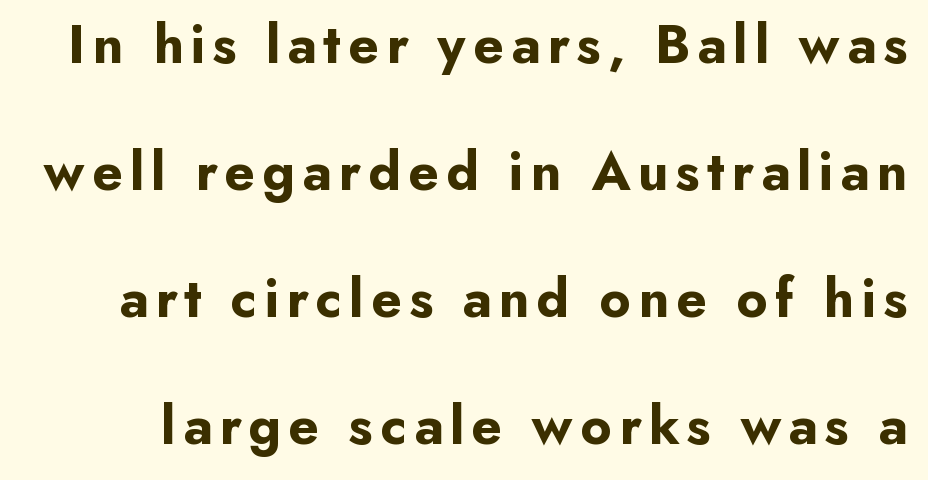
The image shows 55 px bold sans-serif type, upright; set loose line spacing (2.31x), not underlined; low stroke contrast and a small x-height.
